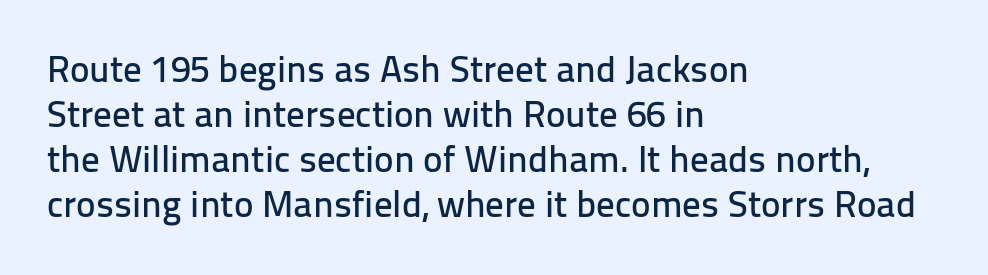
These lines are rendered in a variable-pitch font. Examine the stroke ends and you'll find no serifs. The gaps between neighbouring characters are ordinary and unremarkable. In terms of posture, this sample is upright.
